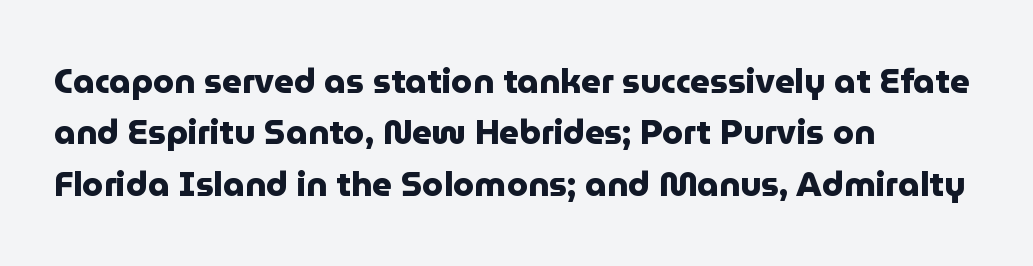
{"serif": "no", "italic": "no", "bold": "yes", "weight": "heavy", "width": "normal", "stroke_contrast": "low", "x_height": "medium", "monospaced": "no", "underline": "no", "align": "left", "line_spacing": "normal", "line_spacing_ratio": 1.51, "letter_spacing": "normal", "letter_spacing_em": 0.0, "glyph_px": 34}
